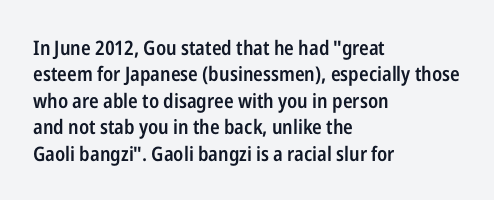
{"italic": "no", "bold": "semi", "underline": "no", "align": "left", "line_spacing": "normal", "line_spacing_ratio": 1.32, "letter_spacing": "normal", "letter_spacing_em": 0.0, "glyph_px": 20}
